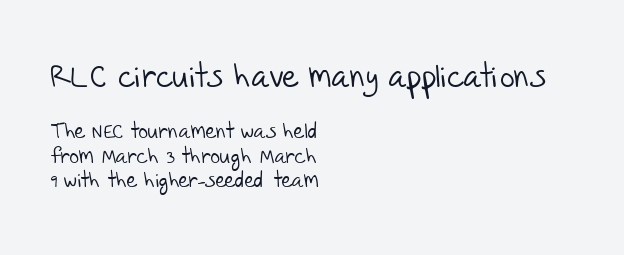
No extra tracking has been applied to these lines. No letter is thick-stroked: the sample isn't bold. Notice how the passage keeps a crisp vertical edge on the left only. Look at the glyph heights: the upper group is clearly the bigger setting. The face used here is proportionally spaced, like ordinary book or web type. Glance below the letters and you will spot only blank space.
